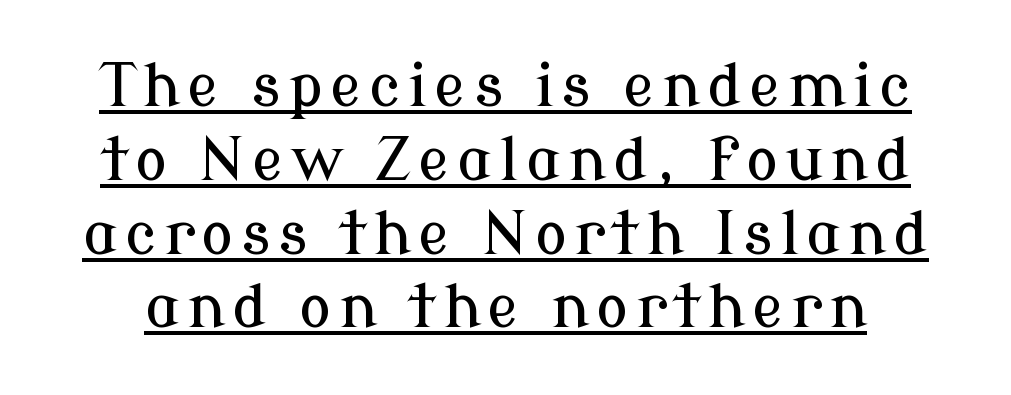
Here the designer chose a conventional face with non-uniform glyph widths. The designer went with a serif here, giving each stem small feet. Students, observe the line beneath the letters — that is underlining. No italicization has been applied; the sample stays upright.
